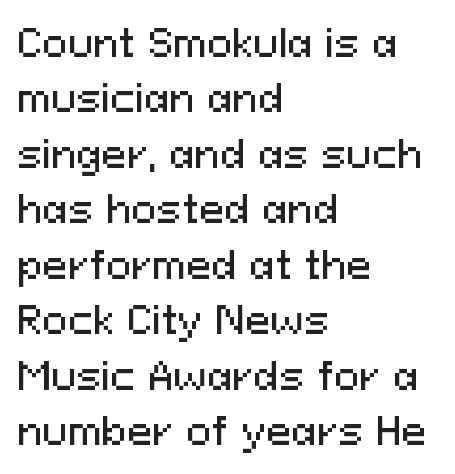
The image shows 38 px sans-serif type, upright; set left-aligned, normal line spacing (1.46x), normal letter spacing, not underlined; medium stroke contrast and a medium x-height.
